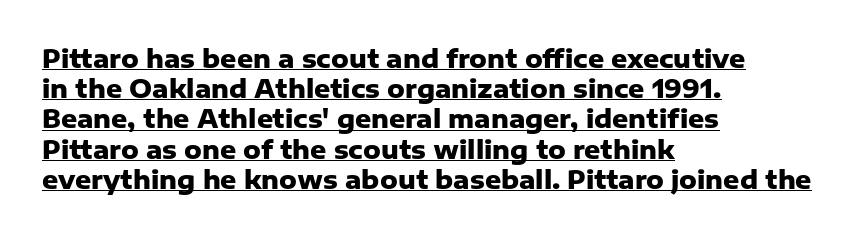
This sample is left-justified, so line endings fall wherever the words run out. Is the letter spacing exaggerated? No — it looks like the ordinary default. It's the straight-up-and-down kind of type. Underlining? Definitely there. Caption: bold face, heavy strokes.
